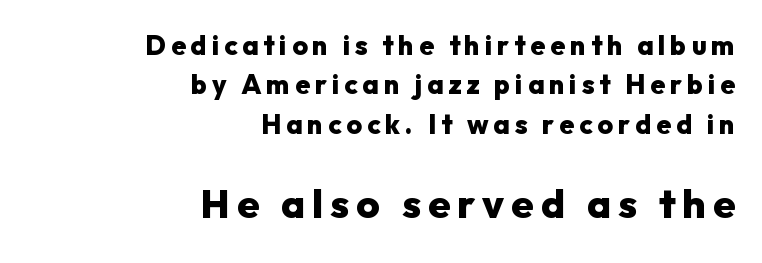
{"serif": "no", "italic": "no", "bold": "yes", "weight": "heavy", "width": "normal", "stroke_contrast": "low", "x_height": "medium", "monospaced": "no", "underline": "no", "align": "right", "line_spacing": "normal", "line_spacing_ratio": 1.46, "larger_block": "second", "size_ratio": 1.48, "glyph_px": 40}
